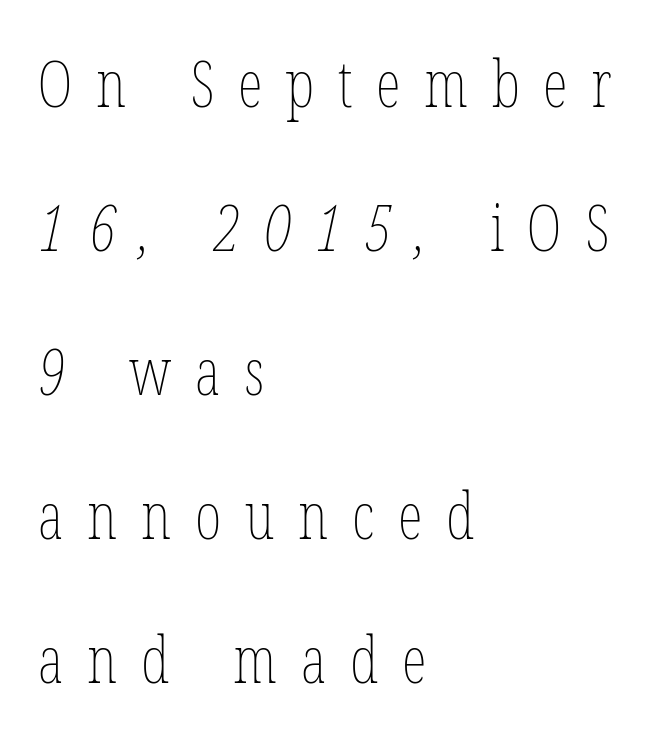
{"bold": "no", "weight": "thin", "width": "condensed", "stroke_contrast": "low", "x_height": "medium", "monospaced": "no", "underline": "no", "align": "left", "line_spacing": "loose", "line_spacing_ratio": 2.25, "letter_spacing": "wide", "letter_spacing_em": 0.37, "glyph_px": 64}
